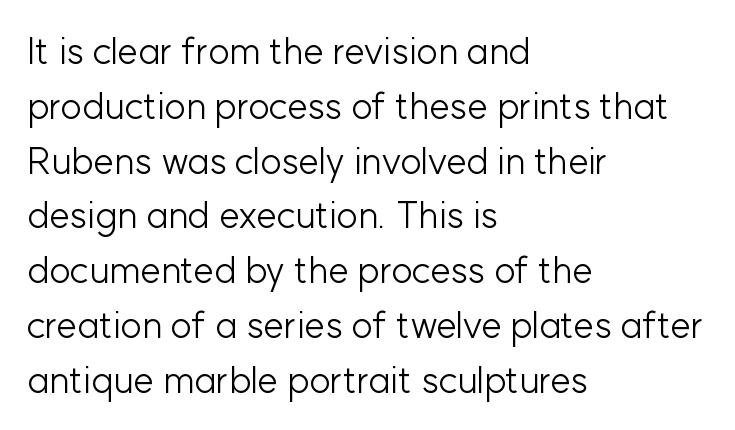
Q: Is the text bold? A: No.
Q: Is the text italic (slanted)? A: No, it is upright.
Q: Is the typeface a serif or a sans-serif typeface? A: Sans-serif.
Q: Is the text underlined? A: No.
Q: How is the paragraph aligned? A: Left-aligned.
Q: Is the spacing between letters normal or unusually wide? A: Normal.
Q: Is the spacing between lines tight, normal or loose? A: Normal.
Q: Width (condensed, normal, or wide)? A: Normal.
Q: Stroke contrast? A: Low.
Q: x-height? A: Medium.
Q: Monospaced? A: No.
